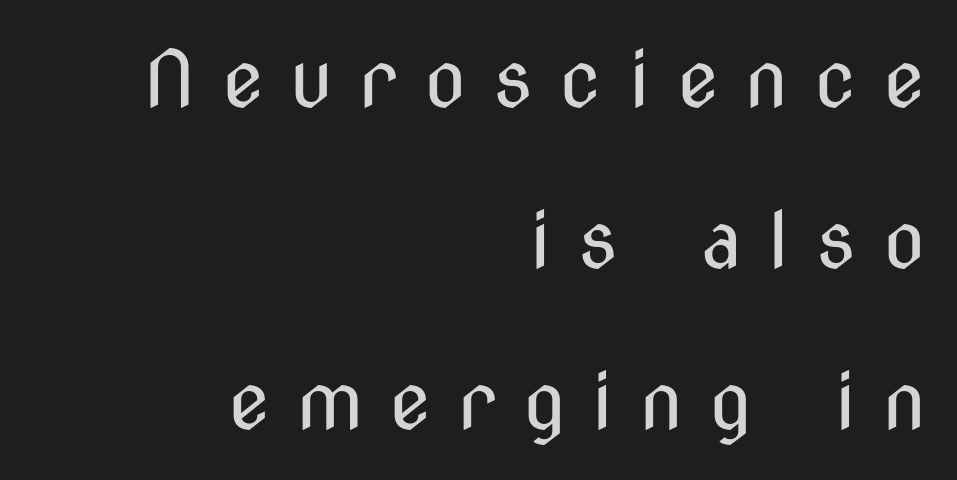
Q: Is the text bold? A: No.
Q: Is the text italic (slanted)? A: No, it is upright.
Q: Is the typeface a serif or a sans-serif typeface? A: Sans-serif.
Q: Is the text underlined? A: No.
Q: How is the paragraph aligned? A: Right-aligned.
Q: Is the spacing between letters normal or unusually wide? A: Unusually wide.
Q: Is the spacing between lines tight, normal or loose? A: Loose.
Q: Width (condensed, normal, or wide)? A: Condensed.
Q: Stroke contrast? A: Medium.
Q: x-height? A: Medium.
Q: Monospaced? A: No.
